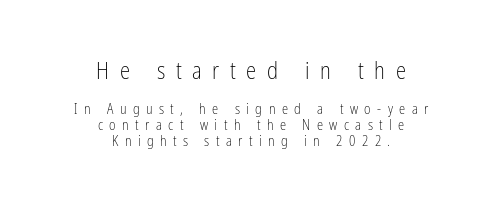
Letters rest on an invisible, unmarked baseline. The type is letterspaced generously, with wide tracking. The rendering shrinks the type as you move from the upper chunk to the lower. Vertical strokes here are truly vertical.
